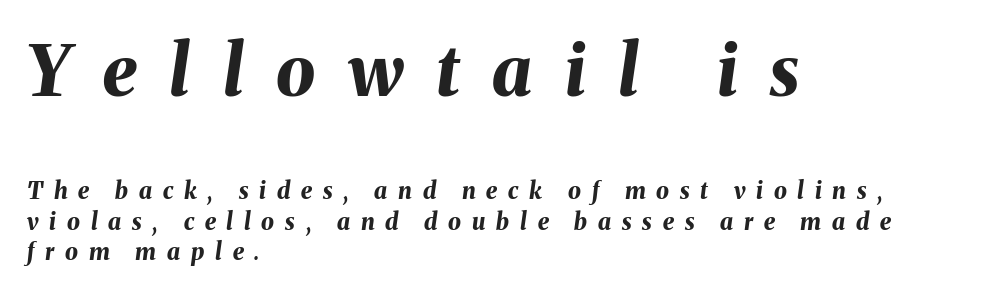
{"italic": "yes", "lean": "right", "slant_degrees": 8, "bold": "yes", "weight": "bold", "width": "normal", "stroke_contrast": "medium", "x_height": "medium", "monospaced": "no", "underline": "no", "align": "left", "line_spacing": "normal", "line_spacing_ratio": 1.33, "letter_spacing": "wide", "letter_spacing_em": 0.47, "larger_block": "first", "size_ratio": 3.04, "glyph_px": 70}
